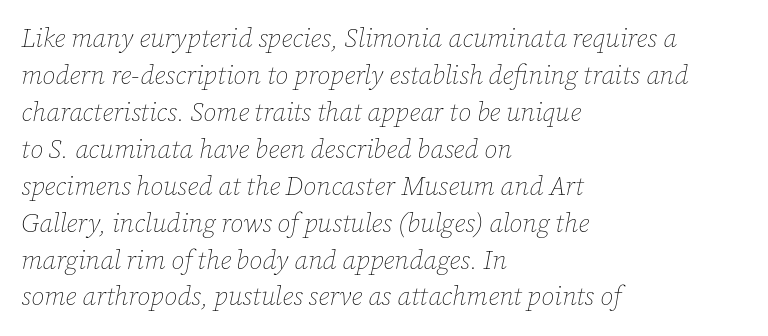
Q: Is the text bold? A: No.
Q: Is the text italic (slanted)? A: Yes, it leans right by about 12 degrees.
Q: Is the text underlined? A: No.
Q: How is the paragraph aligned? A: Left-aligned.
Q: Is the spacing between letters normal or unusually wide? A: Normal.
Q: Is the spacing between lines tight, normal or loose? A: Normal.
